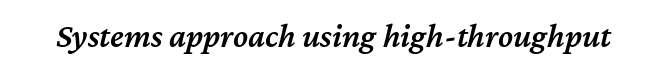
Q: Is the text bold? A: Semi-bold.
Q: Is the text italic (slanted)? A: Yes, it leans right by about 12 degrees.
Q: Is the text underlined? A: No.
Q: Is the spacing between letters normal or unusually wide? A: Normal.
Q: Width (condensed, normal, or wide)? A: Normal.
Q: Stroke contrast? A: Medium.
Q: x-height? A: Medium.
Q: Monospaced? A: No.
